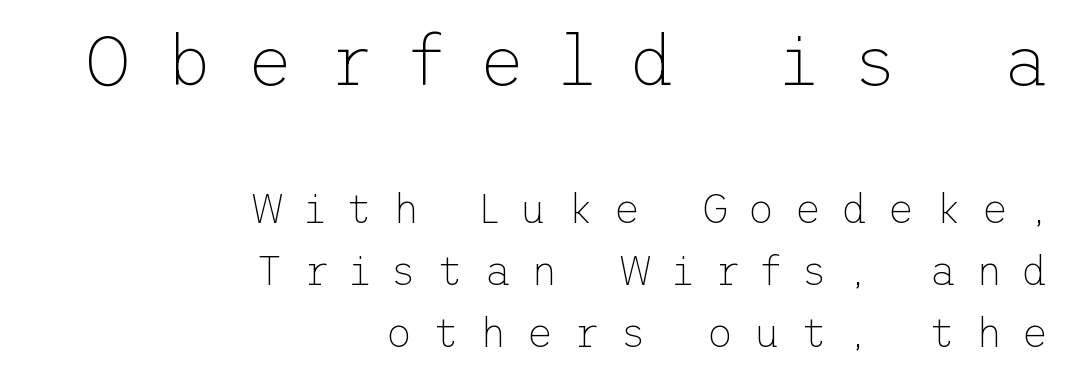
The image shows 71 px thin sans-serif type, upright; set right-aligned, normal line spacing (1.52x), unusually wide letter spacing (+0.49 em), not underlined; the first (top) block is 1.73x larger; low stroke contrast and a medium x-height.
